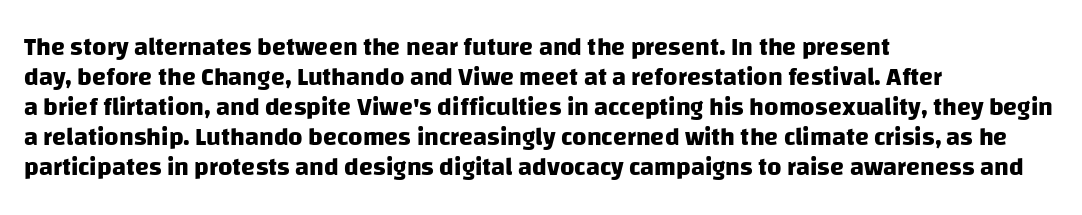
The image shows 25 px bold type; set left-aligned, line spacing 1.2x, normal letter spacing, not underlined.
